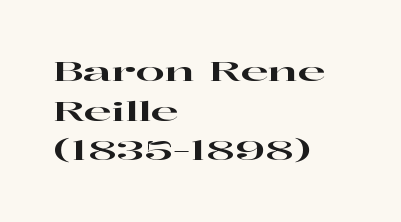
{"italic": "no", "underline": "no", "align": "left", "line_spacing": "normal", "line_spacing_ratio": 1.52, "letter_spacing": "normal", "letter_spacing_em": 0.0, "glyph_px": 26}
